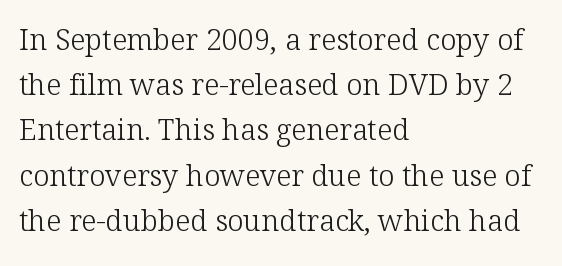
Q: Is the text bold? A: No.
Q: Is the text italic (slanted)? A: No, it is upright.
Q: Is the typeface a serif or a sans-serif typeface? A: Serif.
Q: Is the text underlined? A: No.
Q: How is the paragraph aligned? A: Left-aligned.
Q: Is the spacing between letters normal or unusually wide? A: Normal.
Q: Is the spacing between lines tight, normal or loose? A: Normal.
Q: Width (condensed, normal, or wide)? A: Normal.
Q: Stroke contrast? A: Low.
Q: x-height? A: Medium.
Q: Monospaced? A: No.
